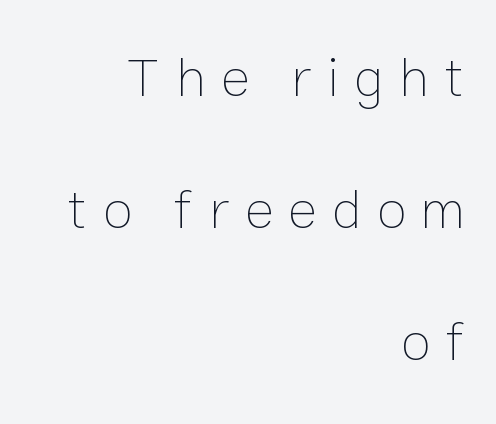
Q: Is the text bold? A: No.
Q: Is the text italic (slanted)? A: No, it is upright.
Q: Is the text underlined? A: No.
Q: How is the paragraph aligned? A: Right-aligned.
Q: Is the spacing between letters normal or unusually wide? A: Unusually wide.
Q: Is the spacing between lines tight, normal or loose? A: Loose.
Q: Width (condensed, normal, or wide)? A: Normal.
Q: Stroke contrast? A: Low.
Q: x-height? A: Medium.
Q: Monospaced? A: No.
